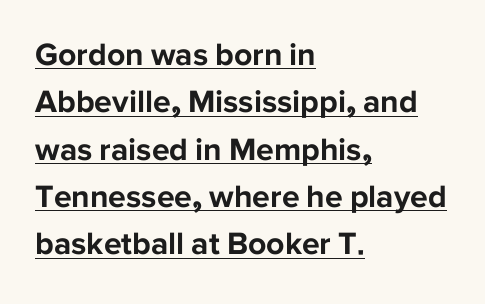
The image shows 32 px bold sans-serif type, upright; set left-aligned, normal line spacing (1.48x), normal letter spacing, underlined; low stroke contrast and a medium x-height.
